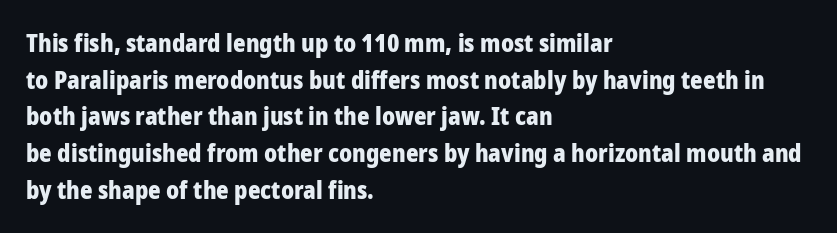
A typesetter would call this zero additional tracking. The letters stand upright; this is a roman face. Regular leading. The passage is arranged the way most books set body copy — flush left. Rule under the text: the space is simply empty. Strokes here are thick enough to call this a true bold.
